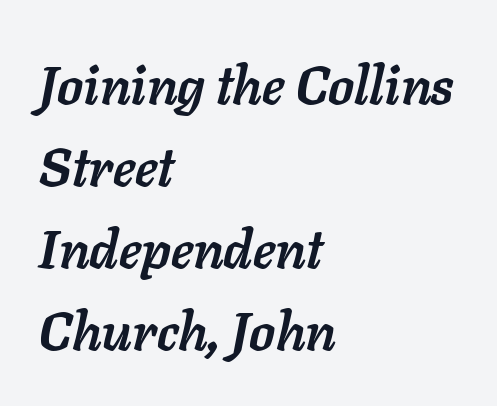
{"italic": "yes", "lean": "right", "slant_degrees": 11, "bold": "yes", "weight": "semibold", "width": "normal", "stroke_contrast": "low", "x_height": "medium", "monospaced": "no", "underline": "no", "align": "left", "line_spacing": "normal", "line_spacing_ratio": 1.55, "letter_spacing": "normal", "letter_spacing_em": 0.0, "glyph_px": 53}
